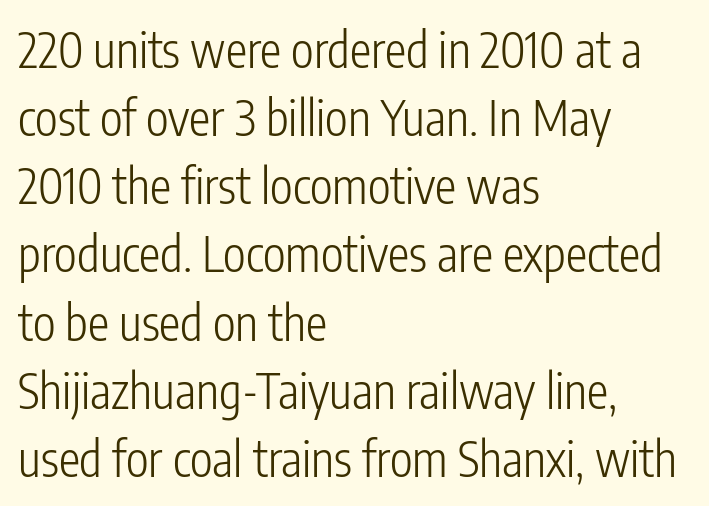
Q: Is the text bold? A: No.
Q: Is the text italic (slanted)? A: No, it is upright.
Q: Is the typeface a serif or a sans-serif typeface? A: Sans-serif.
Q: Is the text underlined? A: No.
Q: How is the paragraph aligned? A: Left-aligned.
Q: Is the spacing between letters normal or unusually wide? A: Normal.
Q: Is the spacing between lines tight, normal or loose? A: Normal.
Q: Width (condensed, normal, or wide)? A: Condensed.
Q: Stroke contrast? A: Low.
Q: x-height? A: Medium.
Q: Monospaced? A: No.
